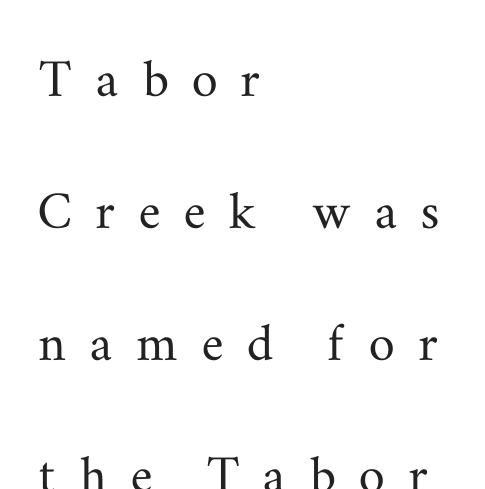
Do the characters align in a grid? No, the font is proportional. The designer dialed line spacing up above the default. Every character sits straight up, as roman type does. Check under the words: just untouched page. The rendering inserts visible extra space after every character. Teacher's note: observe the even left margin — that is flush-left alignment.
